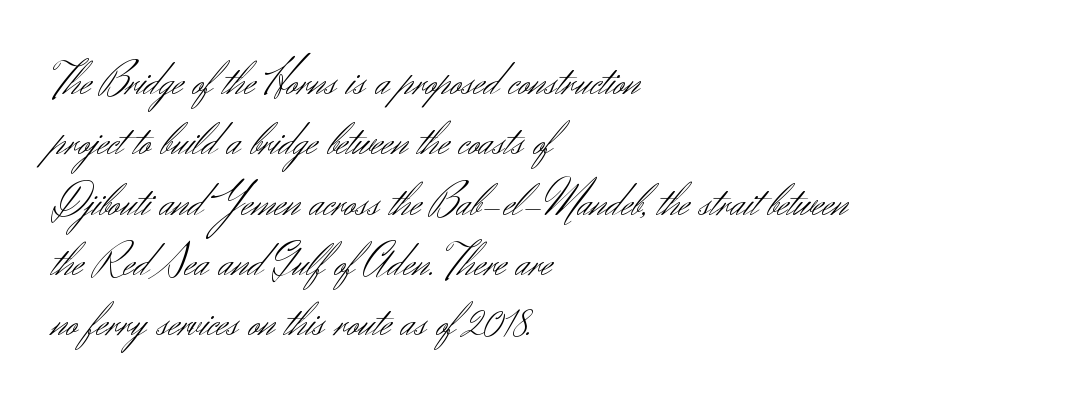
A typesetter would call this proportional, since set widths differ per character. Check under the words: just untouched page. Glyph-to-glyph distance matches everyday printed text. Horizontal bands of white between lines are of average thickness.
